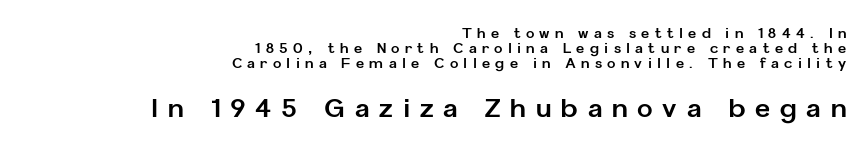
Q: Is the text bold? A: Yes.
Q: Is the text italic (slanted)? A: No, it is upright.
Q: Is the text underlined? A: No.
Q: How is the paragraph aligned? A: Right-aligned.
Q: Is the spacing between letters normal or unusually wide? A: Unusually wide.
Q: Is the spacing between lines tight, normal or loose? A: Tight.
Q: Which block of text is set in a larger size, the first (top) or the second (bottom)? A: The second (bottom) one.
